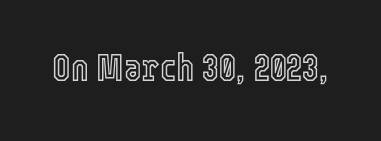
Q: Is the text italic (slanted)? A: No, it is upright.
Q: Is the text underlined? A: No.
Q: Is the spacing between letters normal or unusually wide? A: Normal.
Q: Width (condensed, normal, or wide)? A: Condensed.
Q: x-height? A: Medium.
Q: Monospaced? A: No.
